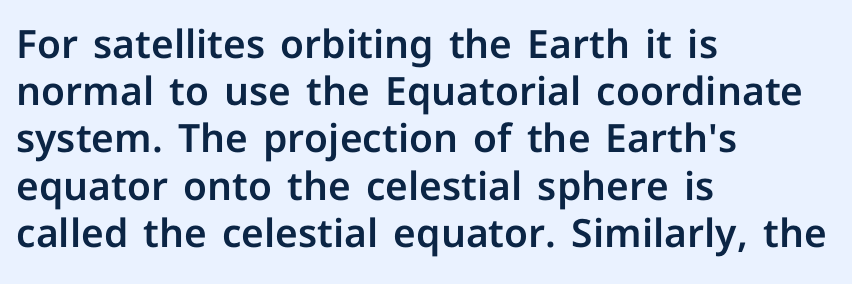
The image shows 39 px sans-serif type, upright; set left-aligned, line spacing 1.21x, normal letter spacing, not underlined; low stroke contrast and a medium x-height.
